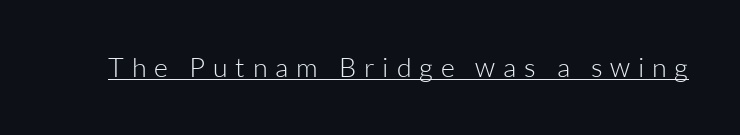
Q: Is the text bold? A: No.
Q: Is the text italic (slanted)? A: No, it is upright.
Q: Is the text underlined? A: Yes.
Q: Is the spacing between letters normal or unusually wide? A: Unusually wide.
